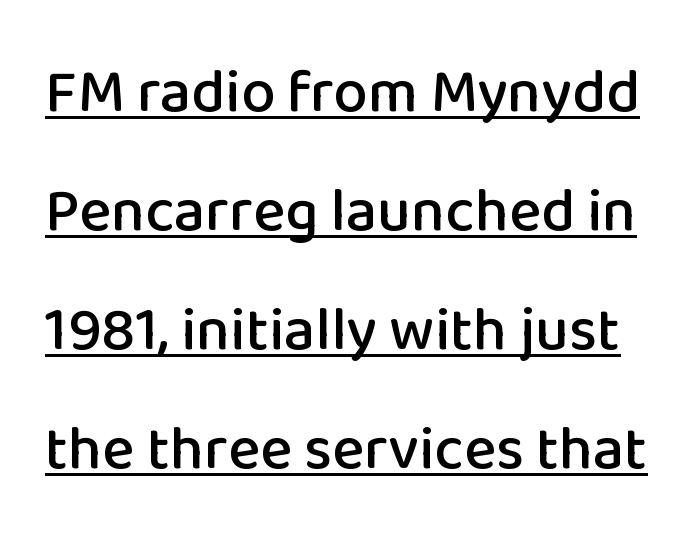
Q: Is the text italic (slanted)? A: No, it is upright.
Q: Is the typeface a serif or a sans-serif typeface? A: Sans-serif.
Q: Is the text underlined? A: Yes.
Q: Is the spacing between letters normal or unusually wide? A: Normal.
Q: Is the spacing between lines tight, normal or loose? A: Loose.
Q: Width (condensed, normal, or wide)? A: Normal.
Q: Stroke contrast? A: Low.
Q: x-height? A: Medium.
Q: Monospaced? A: No.
